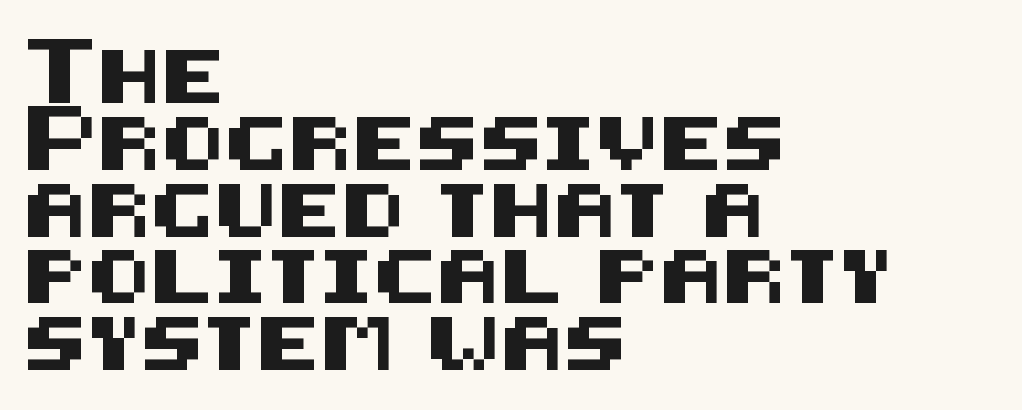
{"serif": "no", "italic": "no", "width": "normal", "stroke_contrast": "medium", "x_height": "large", "underline": "no", "align": "left", "line_spacing": "normal", "line_spacing_ratio": 1.26, "letter_spacing": "normal", "letter_spacing_em": 0.0, "glyph_px": 53}
